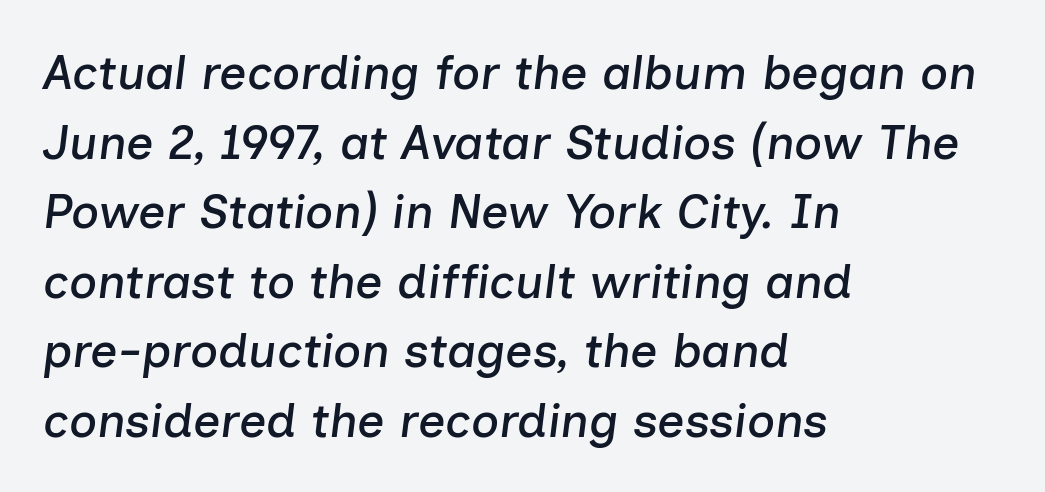
Q: Is the text italic (slanted)? A: Yes, it leans right by about 7 degrees.
Q: Is the text underlined? A: No.
Q: How is the paragraph aligned? A: Left-aligned.
Q: Is the spacing between letters normal or unusually wide? A: Normal.
Q: Is the spacing between lines tight, normal or loose? A: Normal.
Q: Width (condensed, normal, or wide)? A: Normal.
Q: Stroke contrast? A: Low.
Q: x-height? A: Medium.
Q: Monospaced? A: No.
